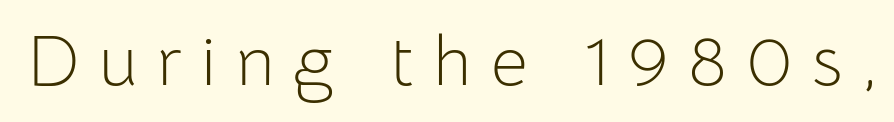
{"serif": "no", "italic": "no", "bold": "no", "weight": "light", "width": "normal", "stroke_contrast": "low", "x_height": "medium", "monospaced": "no", "underline": "no", "letter_spacing": "wide", "letter_spacing_em": 0.27, "glyph_px": 71}
